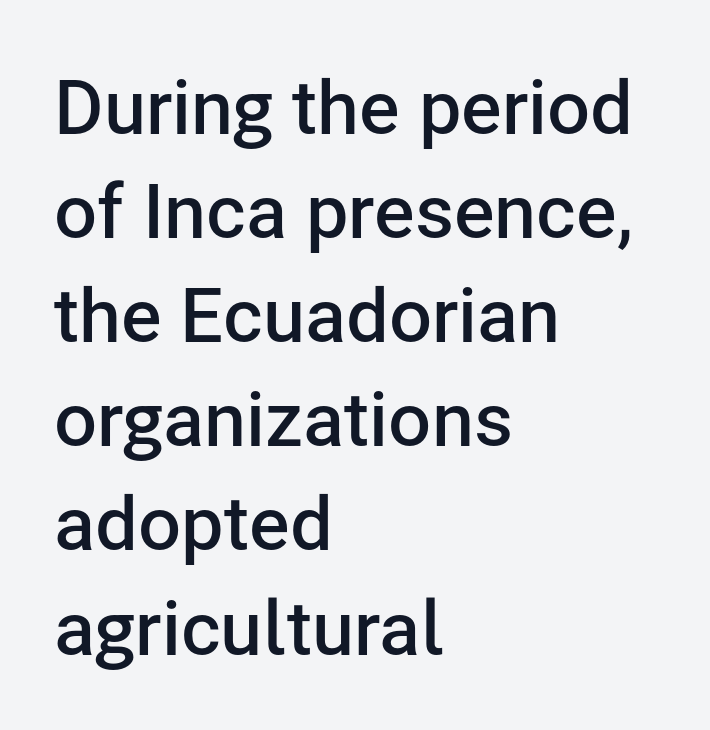
{"serif": "no", "italic": "no", "bold": "semi", "weight": "semibold", "width": "normal", "stroke_contrast": "low", "x_height": "medium", "monospaced": "no", "underline": "no", "align": "left", "line_spacing": "normal", "line_spacing_ratio": 1.37, "letter_spacing": "normal", "letter_spacing_em": 0.0, "glyph_px": 76}
